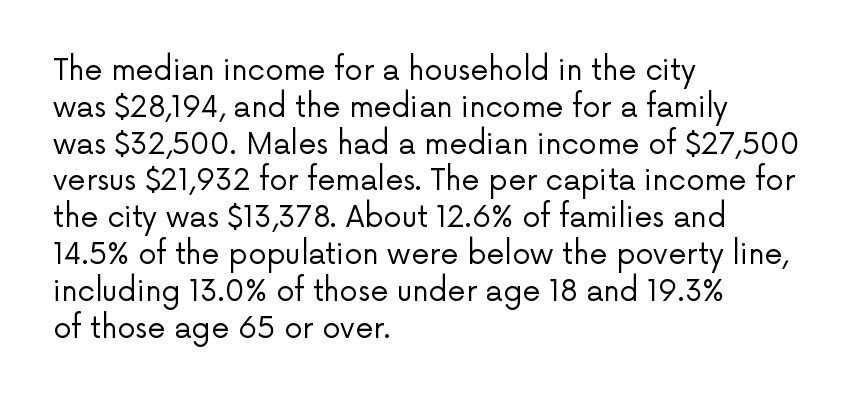
The image shows 29 px regular-weight sans-serif type, upright; set left-aligned, normal line spacing (1.27x), normal letter spacing, not underlined; low stroke contrast and a medium x-height.
